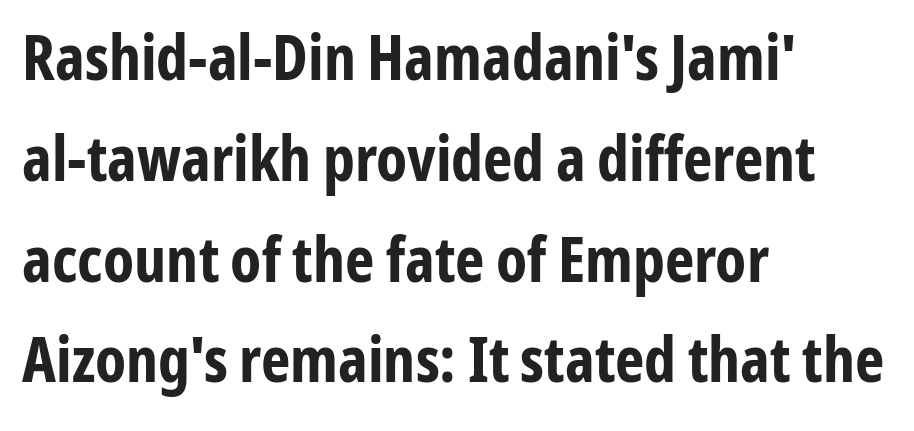
Q: Is the text bold? A: Yes.
Q: Is the text italic (slanted)? A: No, it is upright.
Q: Is the typeface a serif or a sans-serif typeface? A: Sans-serif.
Q: Is the text underlined? A: No.
Q: How is the paragraph aligned? A: Left-aligned.
Q: Is the spacing between letters normal or unusually wide? A: Normal.
Q: Is the spacing between lines tight, normal or loose? A: Normal.
Q: Width (condensed, normal, or wide)? A: Condensed.
Q: Stroke contrast? A: Low.
Q: x-height? A: Medium.
Q: Monospaced? A: No.
